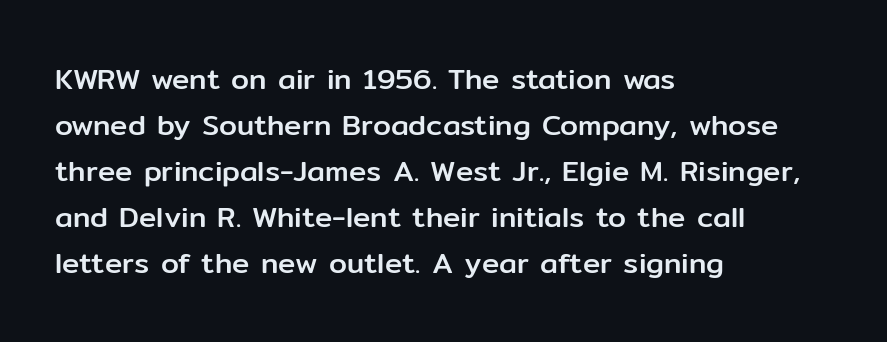
Q: Is the text italic (slanted)? A: No, it is upright.
Q: Is the typeface a serif or a sans-serif typeface? A: Sans-serif.
Q: Is the text underlined? A: No.
Q: How is the paragraph aligned? A: Left-aligned.
Q: Is the spacing between letters normal or unusually wide? A: Normal.
Q: Is the spacing between lines tight, normal or loose? A: Normal.
Q: Width (condensed, normal, or wide)? A: Normal.
Q: Stroke contrast? A: Low.
Q: x-height? A: Medium.
Q: Monospaced? A: No.
